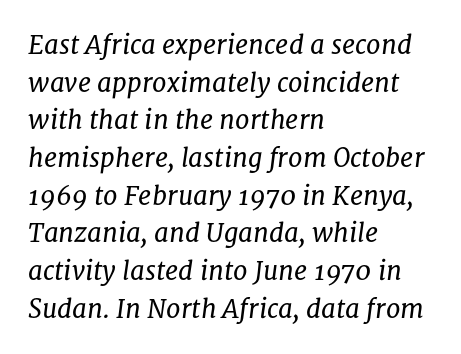
{"italic": "yes", "lean": "right", "slant_degrees": 8, "bold": "no", "underline": "no", "align": "left", "line_spacing": "normal", "line_spacing_ratio": 1.45, "letter_spacing": "normal", "letter_spacing_em": 0.0, "glyph_px": 26}
